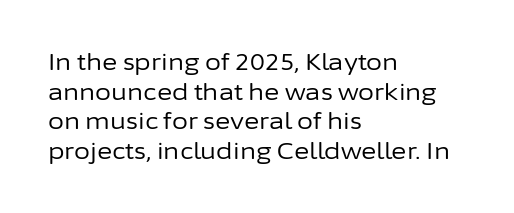
The lines sit at an ordinary, default distance from one another. The rag falls on the right side of this text block. The characters are drawn with everyday or finer stroke widths. Descender tails drop into unmarked territory.
